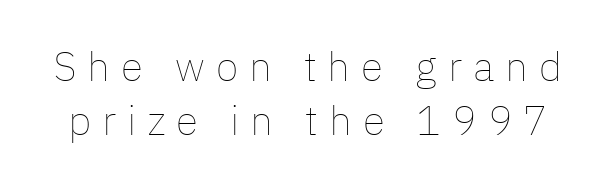
It's the straight-up-and-down kind of type. How are the letters spaced? Widely, with obvious added tracking. No heavy texture on the line: the type isn't bold. Is this a fixed-width face? No — the glyphs have proportional, varying widths. Decoration check: the copy has no underline. How would I describe the line gaps? Plain and ordinary.
